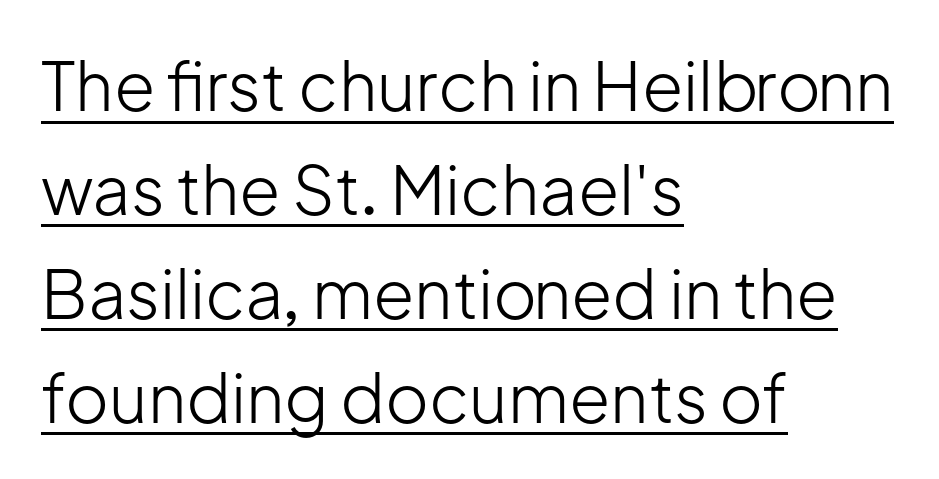
Like a heading marked for emphasis, these lines bear an underscore. These lines were composed using upright roman letters. Every row of glyphs begins at an identical x-position on the left. Nobody touched the tracking dial on this one. Nope, no serifs anywhere on these letters. Interline gaps are of average width in this sample.
